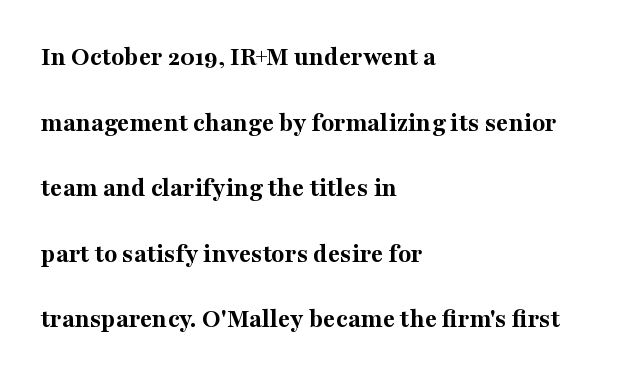
{"italic": "no", "bold": "yes", "underline": "no", "align": "left", "line_spacing": "loose", "line_spacing_ratio": 2.43, "letter_spacing": "normal", "letter_spacing_em": 0.0, "glyph_px": 27}
